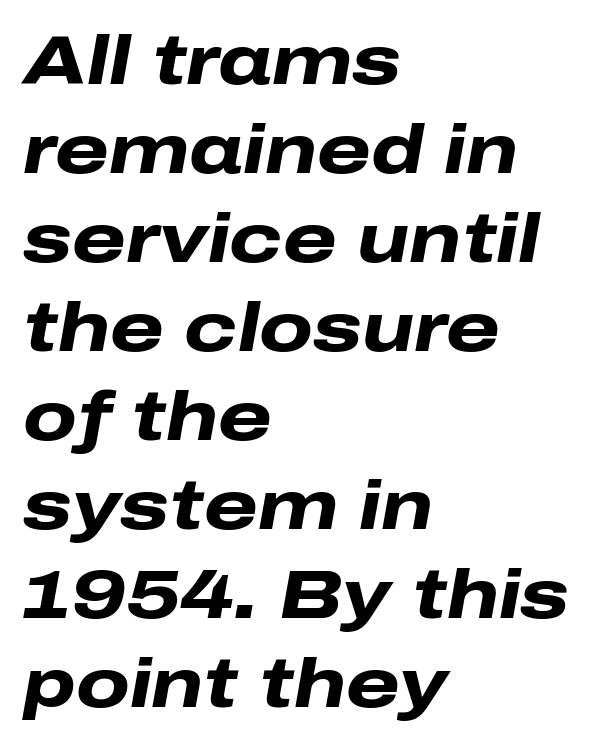
A bare baseline throughout the passage. How heavy is the stroke? Heavy — this is a bold. Think of a printed novel: that variable character pitch is what you see here. The passage shown leans; its letterforms are oblique. All the whitespace from short lines collects on the right.
